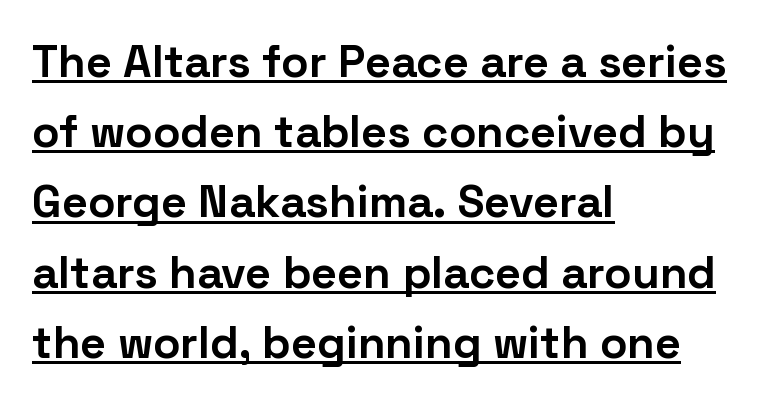
The image shows 45 px bold sans-serif type, upright; set left-aligned, normal line spacing (1.56x), normal letter spacing, underlined; low stroke contrast and a medium x-height.
